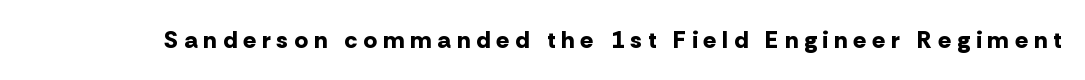
Notice how thick the strokes are: this is what a full bold looks like. The typography opts for an upright posture over an oblique one. Someone cranked the tracking dial way up on this one. The gap between lines stays unmarked.
